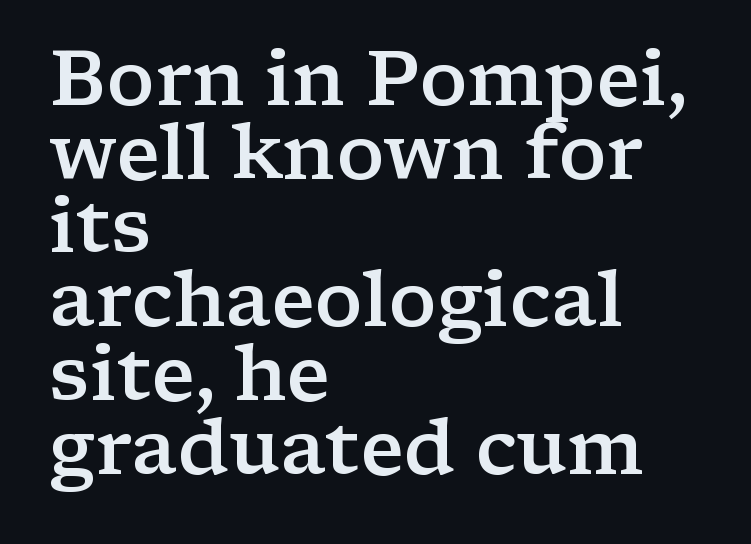
Notice the strokes are somewhat thickened but not fully heavy: this is a semibold. The letters advance in unequal steps, a hallmark of proportional type. Bare-footed words on every line. This sample uses an upright cut, with every glyph sitting square on the baseline.
